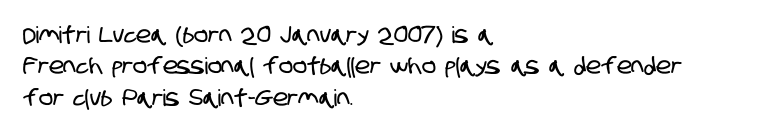
The image shows 23 px text type; set left-aligned, normal line spacing (1.36x), normal letter spacing, not underlined.
